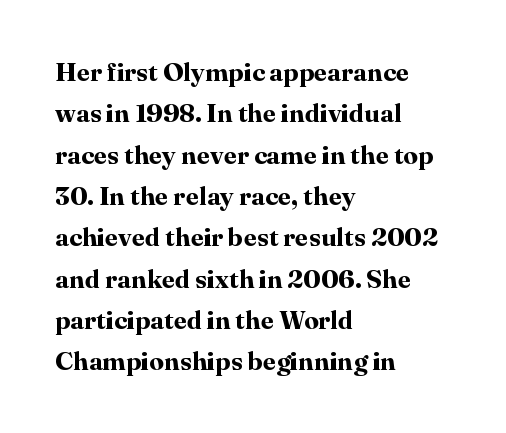
Q: Is the text bold? A: Yes.
Q: Is the text italic (slanted)? A: No, it is upright.
Q: Is the text underlined? A: No.
Q: How is the paragraph aligned? A: Left-aligned.
Q: Is the spacing between letters normal or unusually wide? A: Normal.
Q: Is the spacing between lines tight, normal or loose? A: Normal.
